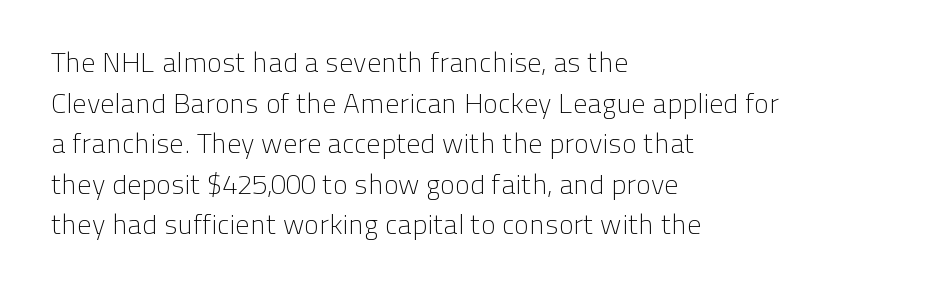
{"serif": "no", "italic": "no", "bold": "no", "weight": "light", "width": "normal", "stroke_contrast": "low", "x_height": "medium", "monospaced": "no", "underline": "no", "align": "left", "line_spacing": "normal", "line_spacing_ratio": 1.45, "letter_spacing": "normal", "letter_spacing_em": 0.0, "glyph_px": 28}
